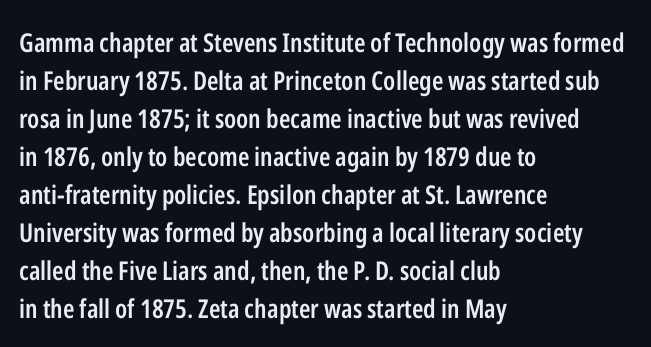
{"italic": "no", "bold": "semi", "underline": "no", "align": "left", "line_spacing": "normal", "line_spacing_ratio": 1.46, "letter_spacing": "normal", "letter_spacing_em": 0.0, "glyph_px": 26}
